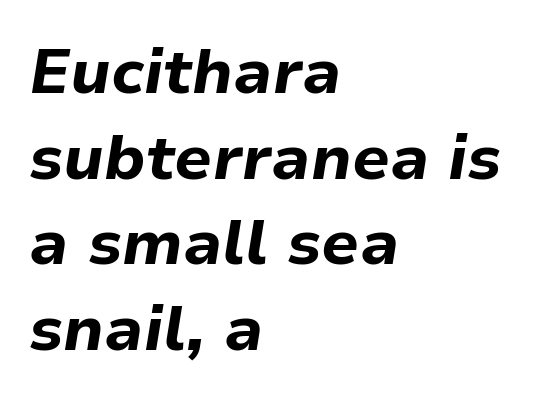
The image shows 63 px bold type, italic (leaning right); set left-aligned, normal line spacing (1.36x), normal letter spacing, not underlined; low stroke contrast and a medium x-height.
